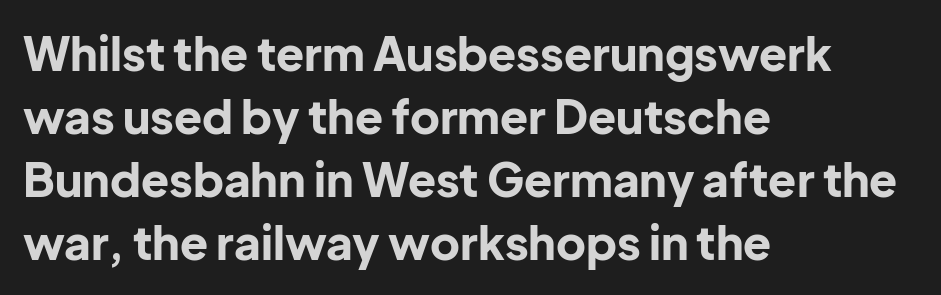
The foot of each line stays bare and open. Compared with a centered layout, this one pins lines to the left instead. Proportional: the letters do not fall into vertical columns. Type style note: lacks serifs. No extra tracking has been applied to these lines. Leading matches the norm, producing a regular column.
